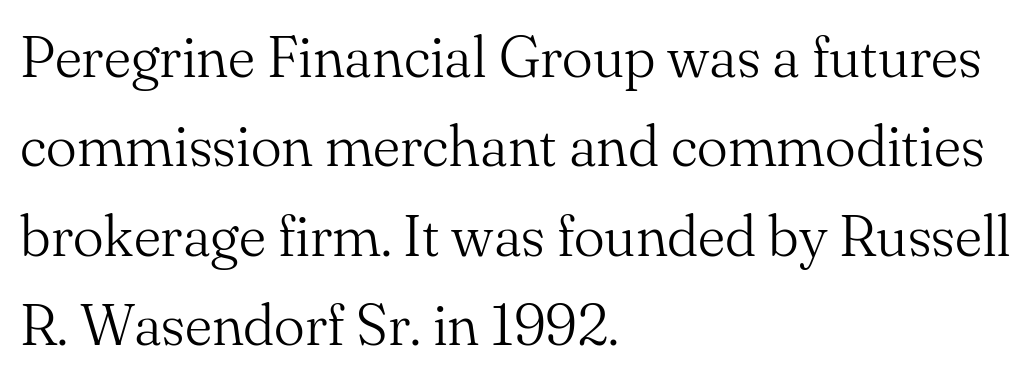
{"serif": "yes", "italic": "no", "bold": "no", "weight": "light", "width": "normal", "stroke_contrast": "medium", "x_height": "small", "monospaced": "no", "underline": "no", "align": "left", "line_spacing": "normal", "line_spacing_ratio": 1.54, "letter_spacing": "normal", "letter_spacing_em": 0.0, "glyph_px": 58}
